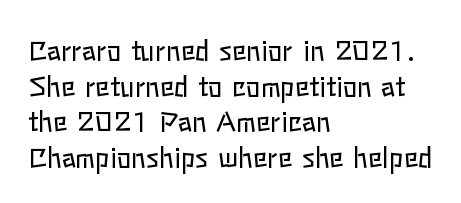
The image shows 27 px text type, upright; set left-aligned, normal line spacing (1.32x), normal letter spacing, not underlined.
